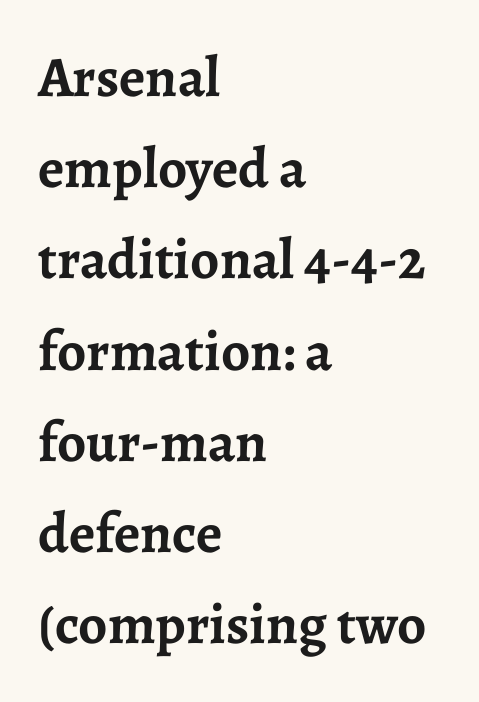
{"serif": "yes", "italic": "no", "bold": "yes", "weight": "semibold", "width": "normal", "stroke_contrast": "low", "x_height": "medium", "monospaced": "no", "underline": "no", "align": "left", "line_spacing": "normal", "line_spacing_ratio": 1.6, "letter_spacing": "normal", "letter_spacing_em": 0.0, "glyph_px": 57}
